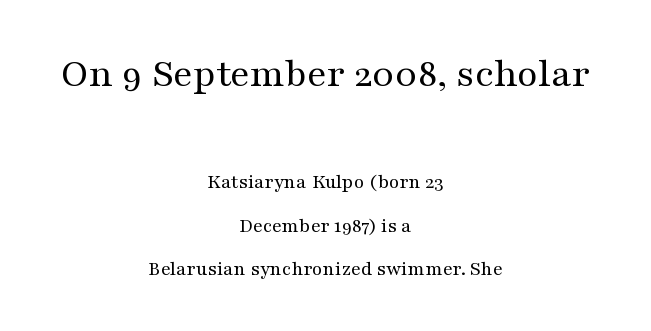
Q: Is the text bold? A: No.
Q: Is the text italic (slanted)? A: No, it is upright.
Q: Is the typeface a serif or a sans-serif typeface? A: Serif.
Q: Is the text underlined? A: No.
Q: How is the paragraph aligned? A: Centered.
Q: Is the spacing between letters normal or unusually wide? A: Normal.
Q: Is the spacing between lines tight, normal or loose? A: Loose.
Q: Which block of text is set in a larger size, the first (top) or the second (bottom)? A: The first (top) one.
Q: Width (condensed, normal, or wide)? A: Wide.
Q: Stroke contrast? A: Medium.
Q: x-height? A: Medium.
Q: Monospaced? A: No.
